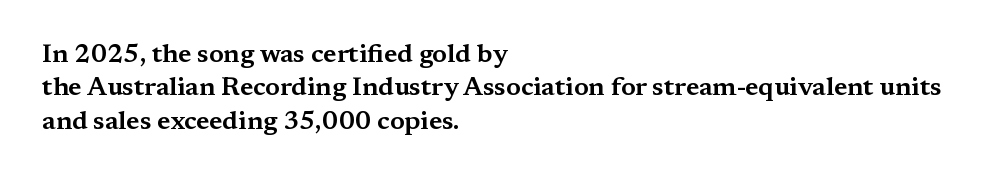
Beneath every word, the page is bare. Evenly set lines give the paragraph a standard silhouette. The compositor pushed each line to the left boundary. Spacing between characters is what you'd get straight out of the box. When letters stand straight like this, we call the style roman or upright.
